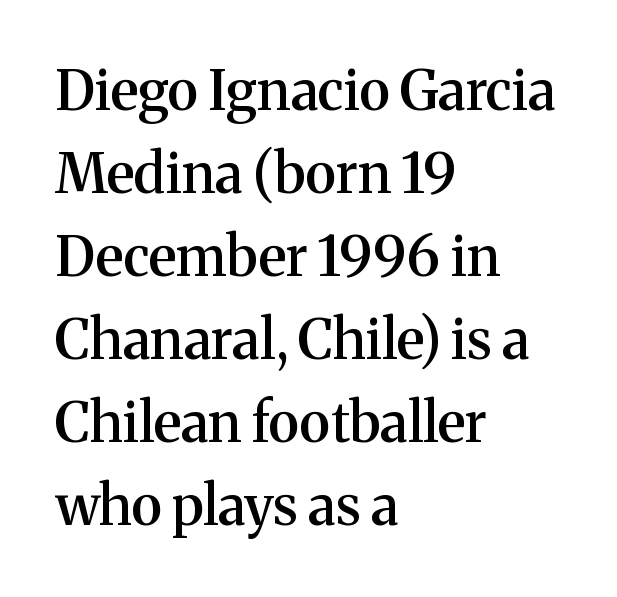
{"serif": "yes", "italic": "no", "bold": "semi", "weight": "semibold", "width": "normal", "stroke_contrast": "medium", "x_height": "medium", "monospaced": "no", "underline": "no", "align": "left", "line_spacing": "normal", "line_spacing_ratio": 1.51, "letter_spacing": "normal", "letter_spacing_em": 0.0, "glyph_px": 55}
